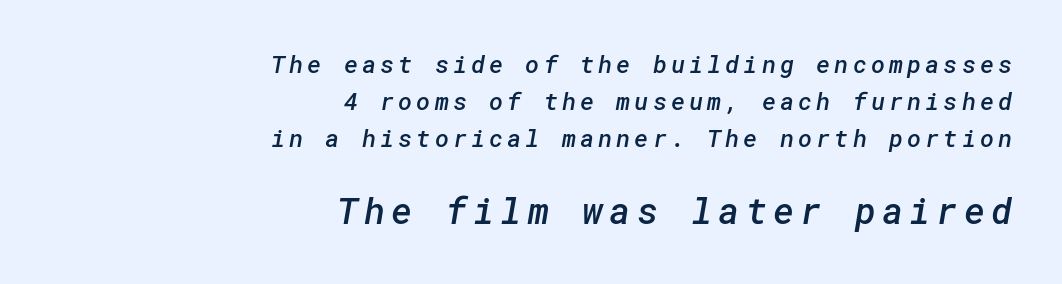
Q: Is the text bold? A: Semi-bold.
Q: Is the typeface a serif or a sans-serif typeface? A: Sans-serif.
Q: Is the text underlined? A: No.
Q: How is the paragraph aligned? A: Right-aligned.
Q: Is the spacing between lines tight, normal or loose? A: Normal.
Q: Which block of text is set in a larger size, the first (top) or the second (bottom)? A: The second (bottom) one.
Q: Width (condensed, normal, or wide)? A: Normal.
Q: Stroke contrast? A: Low.
Q: x-height? A: Medium.
